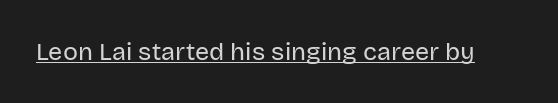
The image shows 25 px text type, upright; set normal letter spacing, underlined.
